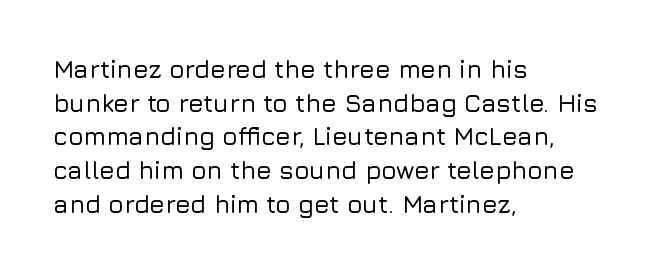
The image shows 25 px text type, upright; set left-aligned, normal line spacing (1.35x), normal letter spacing, not underlined.
